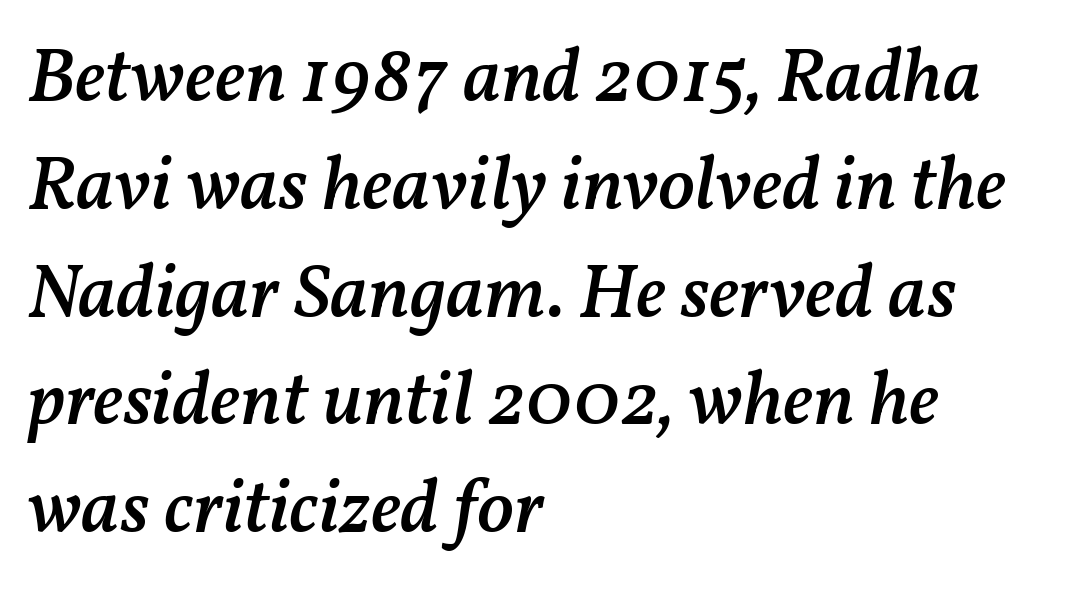
The image shows 77 px semibold type, italic (leaning right); set left-aligned, normal line spacing (1.4x), normal letter spacing, not underlined; medium stroke contrast and a medium x-height.
